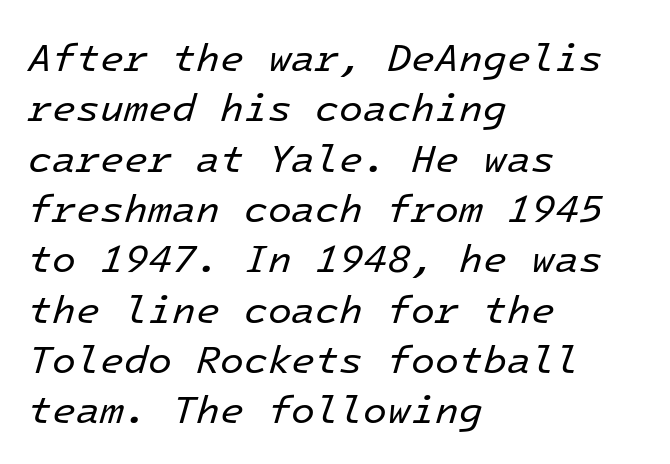
The image shows 39 px regular-weight type, italic (leaning right), monospaced; set left-aligned, normal line spacing (1.29x), normal letter spacing, not underlined; low stroke contrast and a medium x-height.
